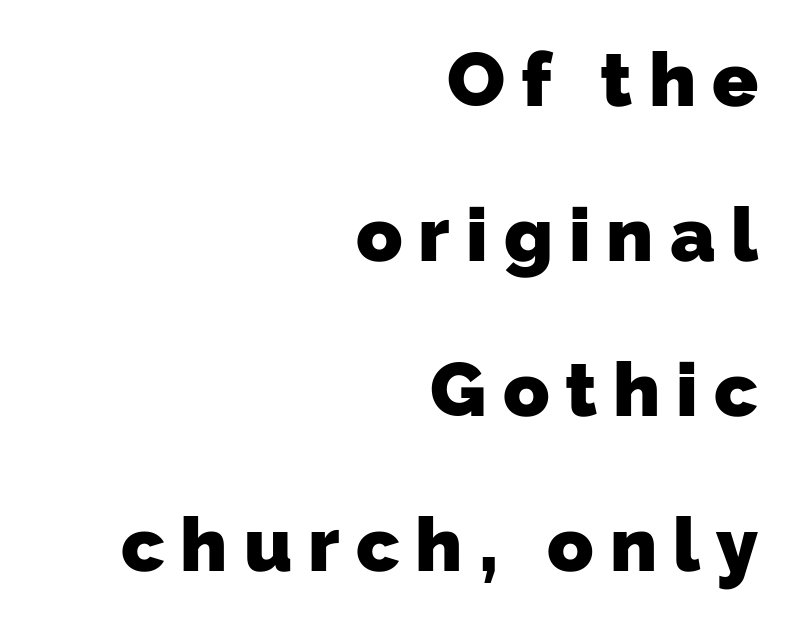
Unmarked baselines from the first word to the last. Students, this is bold: see how much ink each stroke carries. This rendering widens character spacing well past its baseline value. This block would shrink considerably if given ordinary leading; it's expanded now. Typographically, this falls in the sans-serif category.
